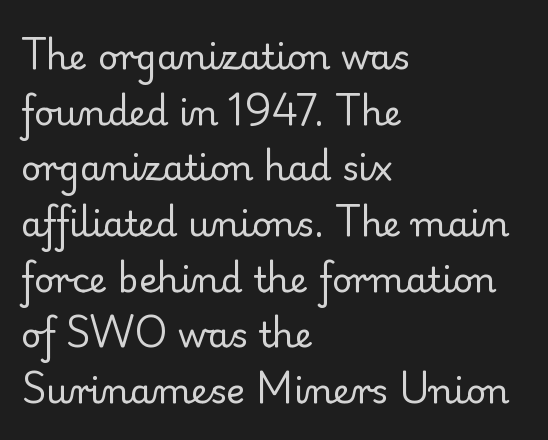
The image shows 35 px regular-weight serif type, upright; set left-aligned, normal line spacing (1.59x), normal letter spacing, not underlined; low stroke contrast and a small x-height.
